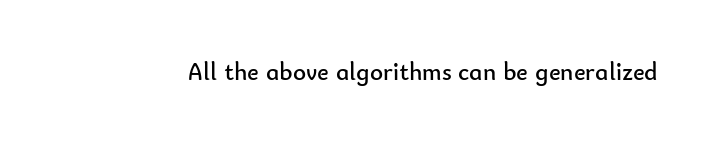
{"italic": "no", "bold": "no", "underline": "no", "letter_spacing": "normal", "letter_spacing_em": 0.0, "glyph_px": 25}
